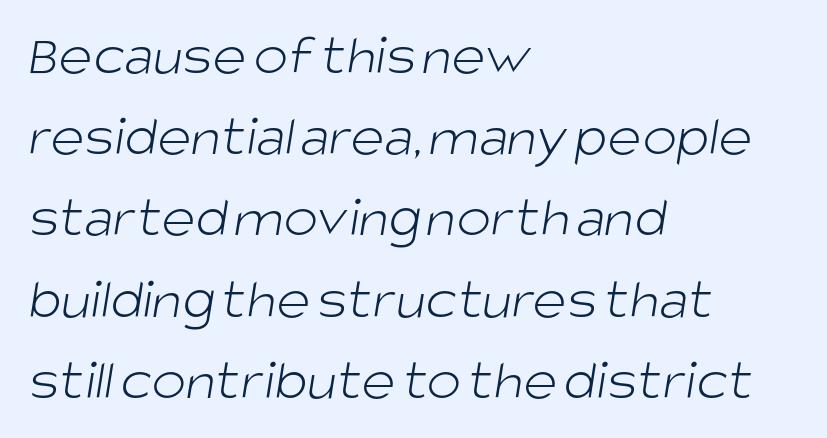
{"serif": "no", "bold": "no", "weight": "light", "width": "normal", "stroke_contrast": "low", "x_height": "large", "monospaced": "no", "underline": "no", "align": "left", "line_spacing": "normal", "line_spacing_ratio": 1.4, "letter_spacing": "normal", "letter_spacing_em": 0.0, "glyph_px": 58}
